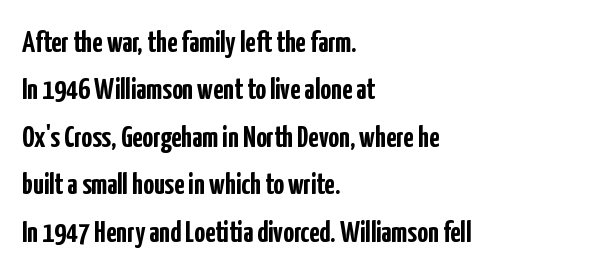
The image shows 30 px semibold, condensed sans-serif type, upright; set left-aligned, normal line spacing (1.58x), normal letter spacing, not underlined; low stroke contrast and a medium x-height.
